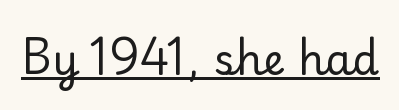
{"serif": "no", "italic": "no", "bold": "no", "weight": "regular", "width": "normal", "stroke_contrast": "low", "x_height": "small", "monospaced": "no", "underline": "yes", "letter_spacing": "normal", "letter_spacing_em": 0.0, "glyph_px": 42}
